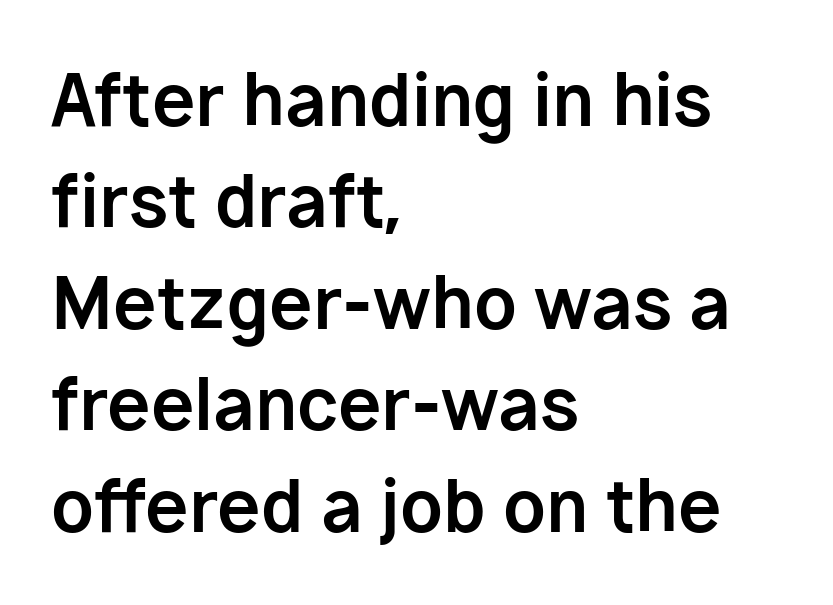
{"serif": "no", "italic": "no", "bold": "yes", "weight": "bold", "width": "normal", "stroke_contrast": "low", "x_height": "medium", "monospaced": "no", "underline": "no", "align": "left", "line_spacing": "normal", "line_spacing_ratio": 1.45, "letter_spacing": "normal", "letter_spacing_em": 0.0, "glyph_px": 70}
